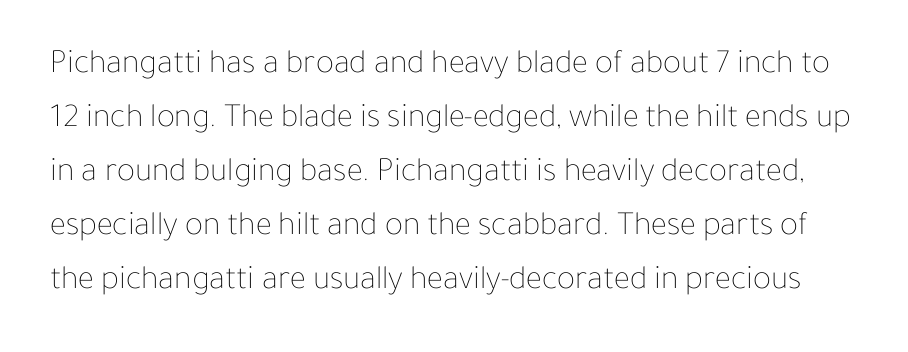
{"italic": "no", "bold": "no", "weight": "thin", "width": "normal", "stroke_contrast": "low", "x_height": "medium", "monospaced": "no", "underline": "no", "line_spacing": "normal", "line_spacing_ratio": 1.59, "letter_spacing": "normal", "letter_spacing_em": 0.0, "glyph_px": 34}
